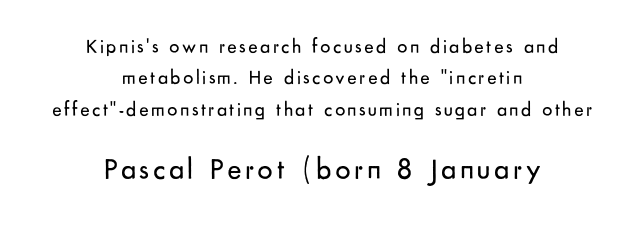
Compare the two chunks: the lower has the greater cap height. The cut favours lightness, reaching ordinary text weight at its darkest. Nope, not italic — everything's standing straight. You could not count columns in this text — the font is proportionally spaced. No feet cap the strokes, marking this as sans-serif type. Compared with typical paragraphs, the rows here are spaced about the same.
